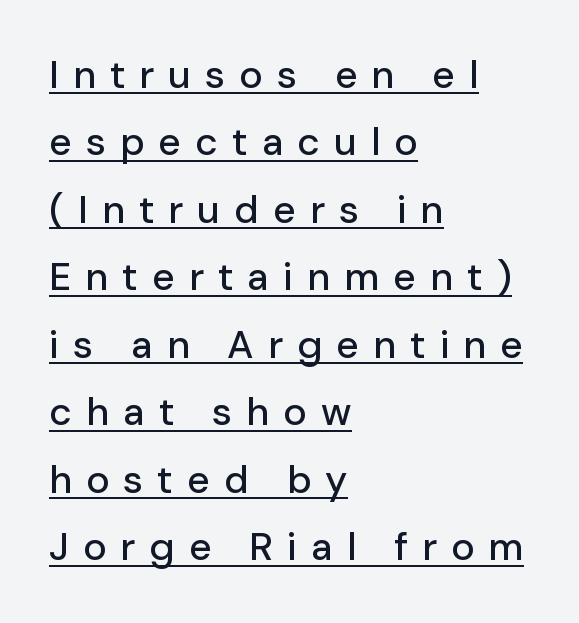
The image shows 39 px sans-serif type, upright; set left-aligned, line spacing 1.73x, unusually wide letter spacing (+0.36 em), underlined; low stroke contrast and a medium x-height.
